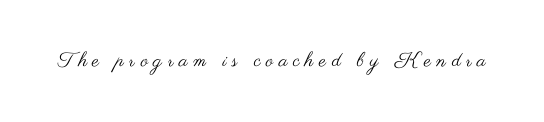
The image shows 20 px text type; set unusually wide letter spacing (+0.27 em), not underlined.
